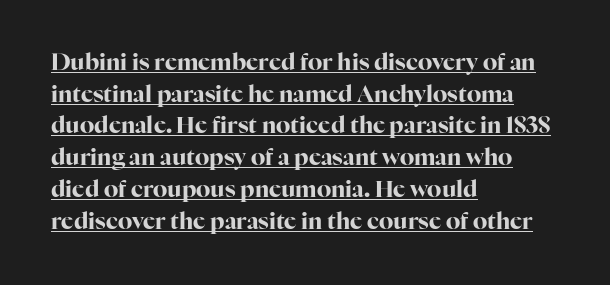
The image shows 23 px bold type, upright; set left-aligned, normal line spacing (1.38x), normal letter spacing, underlined.
